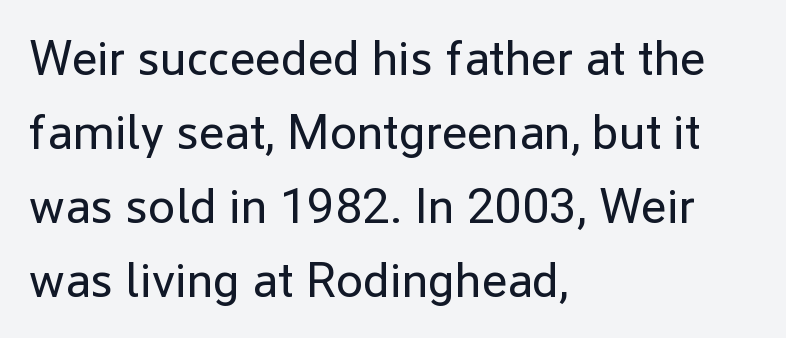
Q: Is the text bold? A: No.
Q: Is the text italic (slanted)? A: No, it is upright.
Q: Is the typeface a serif or a sans-serif typeface? A: Sans-serif.
Q: Is the text underlined? A: No.
Q: How is the paragraph aligned? A: Left-aligned.
Q: Is the spacing between letters normal or unusually wide? A: Normal.
Q: Is the spacing between lines tight, normal or loose? A: Normal.
Q: Width (condensed, normal, or wide)? A: Normal.
Q: Stroke contrast? A: Low.
Q: x-height? A: Medium.
Q: Monospaced? A: No.
